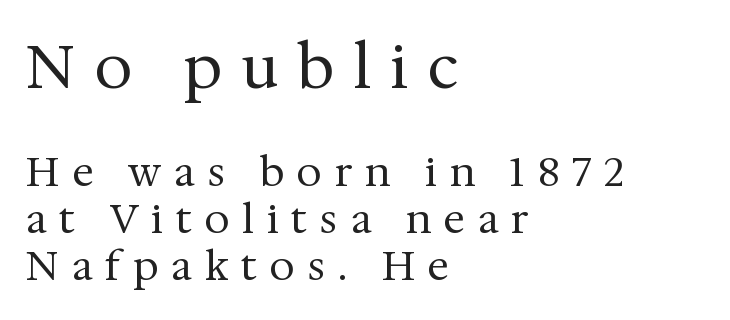
Q: Is the text bold? A: No.
Q: Is the text italic (slanted)? A: No, it is upright.
Q: Is the typeface a serif or a sans-serif typeface? A: Serif.
Q: Is the text underlined? A: No.
Q: How is the paragraph aligned? A: Left-aligned.
Q: Is the spacing between letters normal or unusually wide? A: Unusually wide.
Q: Which block of text is set in a larger size, the first (top) or the second (bottom)? A: The first (top) one.
Q: Width (condensed, normal, or wide)? A: Normal.
Q: Stroke contrast? A: Medium.
Q: x-height? A: Medium.
Q: Monospaced? A: No.
